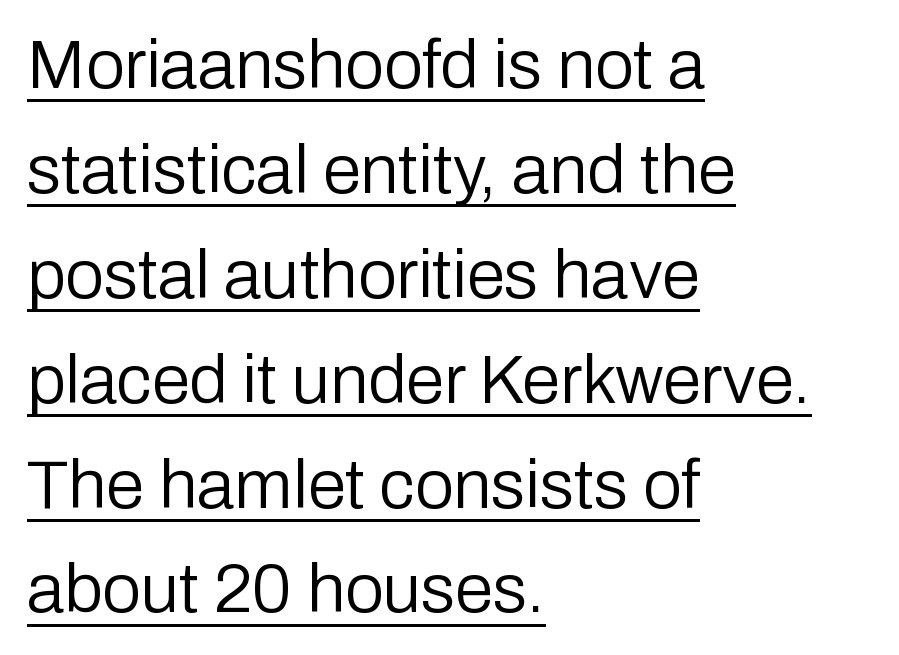
Q: Is the text bold? A: No.
Q: Is the text italic (slanted)? A: No, it is upright.
Q: Is the typeface a serif or a sans-serif typeface? A: Sans-serif.
Q: Is the text underlined? A: Yes.
Q: How is the paragraph aligned? A: Left-aligned.
Q: Is the spacing between letters normal or unusually wide? A: Normal.
Q: Is the spacing between lines tight, normal or loose? A: Normal.
Q: Width (condensed, normal, or wide)? A: Normal.
Q: Stroke contrast? A: Low.
Q: x-height? A: Medium.
Q: Monospaced? A: No.
